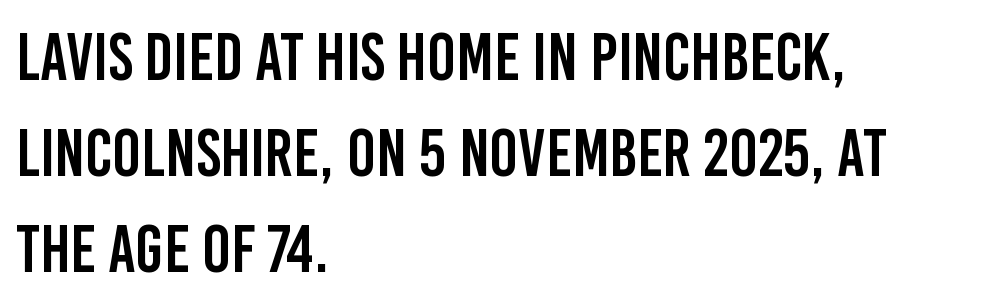
{"serif": "no", "italic": "no", "width": "condensed", "stroke_contrast": "low", "x_height": "large", "monospaced": "no", "underline": "no", "align": "left", "line_spacing": "normal", "line_spacing_ratio": 1.43, "letter_spacing": "normal", "letter_spacing_em": 0.0, "glyph_px": 67}
